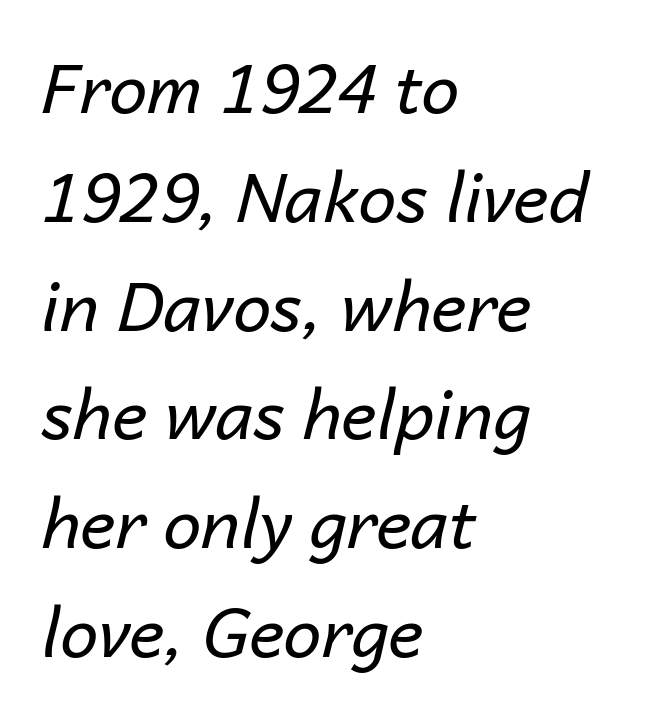
A typesetter would call this leading conventional body-copy spacing. Default kerning and tracking; the words read as compact shapes. A clean baseline with only descenders dipping below it. Is this a heavy cut? Hardly; it is regular or lighter. Looking at the ascenders, they clearly lean.
